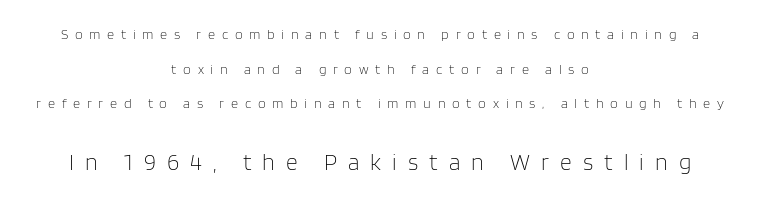
Honestly, there is no underline to notice here at all. Does extra space separate the letters? Yes, quite a lot of it. The block of text is sparse from top to bottom, with ample space between rows. Characters remain perfectly vertical along every line.
